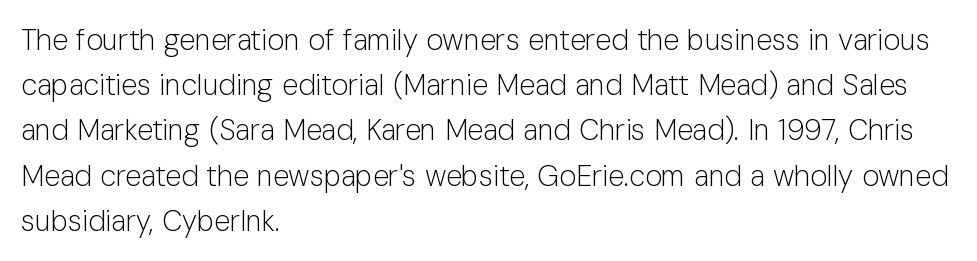
Q: Is the text bold? A: No.
Q: Is the text italic (slanted)? A: No, it is upright.
Q: Is the typeface a serif or a sans-serif typeface? A: Sans-serif.
Q: Is the text underlined? A: No.
Q: How is the paragraph aligned? A: Left-aligned.
Q: Is the spacing between letters normal or unusually wide? A: Normal.
Q: Is the spacing between lines tight, normal or loose? A: Normal.
Q: Width (condensed, normal, or wide)? A: Normal.
Q: Stroke contrast? A: Low.
Q: x-height? A: Medium.
Q: Monospaced? A: No.
